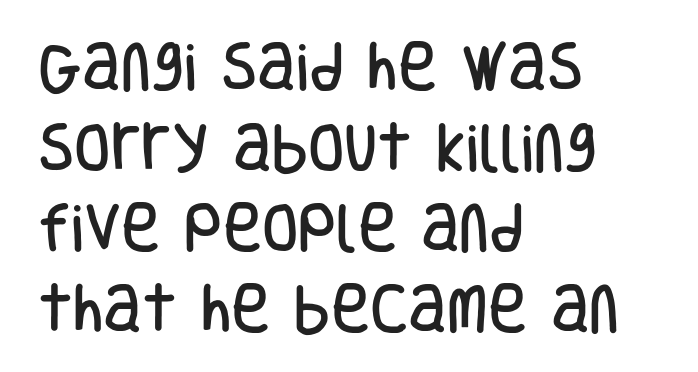
Q: Is the text italic (slanted)? A: No, it is upright.
Q: Is the typeface a serif or a sans-serif typeface? A: Sans-serif.
Q: Is the text underlined? A: No.
Q: How is the paragraph aligned? A: Left-aligned.
Q: Is the spacing between letters normal or unusually wide? A: Normal.
Q: Is the spacing between lines tight, normal or loose? A: Normal.
Q: Width (condensed, normal, or wide)? A: Condensed.
Q: Stroke contrast? A: Low.
Q: x-height? A: Large.
Q: Monospaced? A: No.
